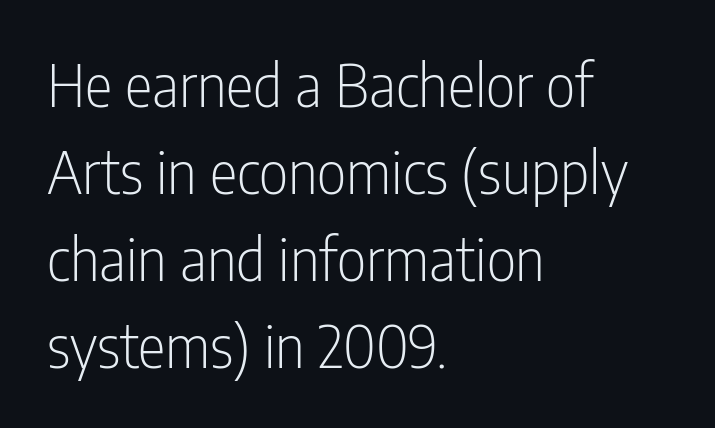
{"serif": "no", "italic": "no", "bold": "no", "weight": "light", "width": "condensed", "stroke_contrast": "low", "x_height": "medium", "monospaced": "no", "underline": "no", "align": "left", "line_spacing": "normal", "line_spacing_ratio": 1.5, "letter_spacing": "normal", "letter_spacing_em": 0.0, "glyph_px": 58}
